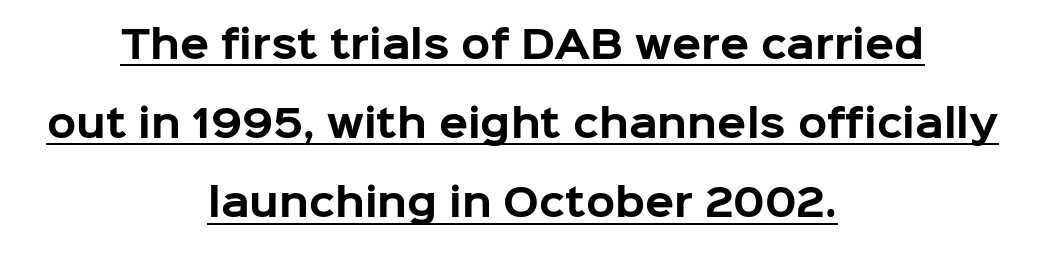
The image shows 38 px bold sans-serif type, upright; set centered, loose line spacing (2.08x), normal letter spacing, underlined; low stroke contrast and a medium x-height.
